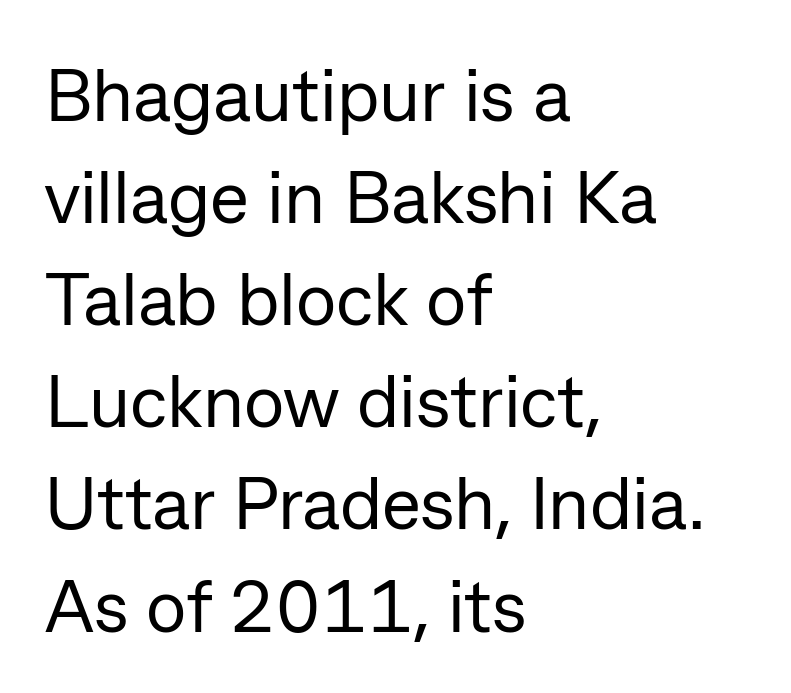
Q: Is the text bold? A: No.
Q: Is the text italic (slanted)? A: No, it is upright.
Q: Is the typeface a serif or a sans-serif typeface? A: Sans-serif.
Q: Is the text underlined? A: No.
Q: How is the paragraph aligned? A: Left-aligned.
Q: Is the spacing between letters normal or unusually wide? A: Normal.
Q: Is the spacing between lines tight, normal or loose? A: Normal.
Q: Width (condensed, normal, or wide)? A: Normal.
Q: Stroke contrast? A: Low.
Q: x-height? A: Medium.
Q: Monospaced? A: No.
